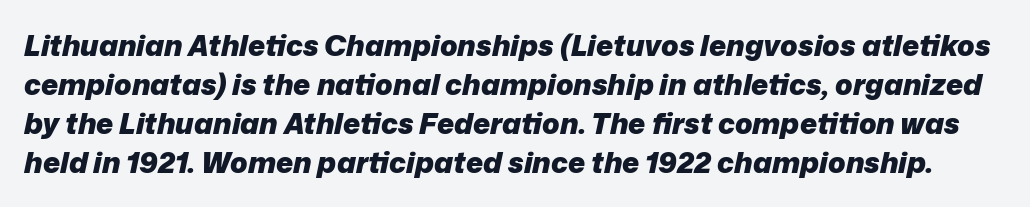
Q: Is the text bold? A: Yes.
Q: Is the text italic (slanted)? A: Yes, it leans right by about 12 degrees.
Q: Is the text underlined? A: No.
Q: Is the spacing between letters normal or unusually wide? A: Normal.
Q: Is the spacing between lines tight, normal or loose? A: Normal.
Q: Width (condensed, normal, or wide)? A: Normal.
Q: Stroke contrast? A: Low.
Q: x-height? A: Medium.
Q: Monospaced? A: No.
